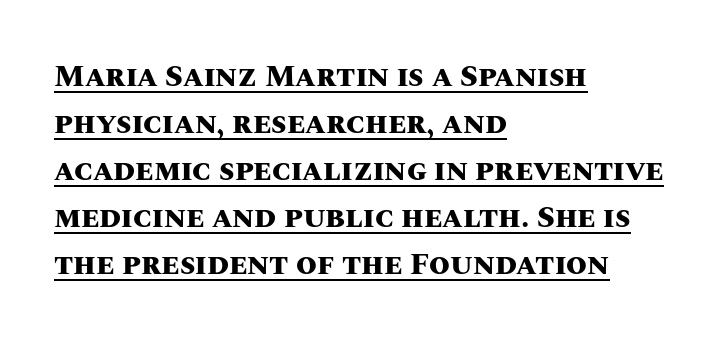
{"italic": "no", "bold": "yes", "weight": "heavy", "width": "normal", "stroke_contrast": "medium", "x_height": "large", "monospaced": "no", "underline": "yes", "align": "left", "line_spacing": "normal", "line_spacing_ratio": 1.57, "letter_spacing": "normal", "letter_spacing_em": 0.0, "glyph_px": 30}
